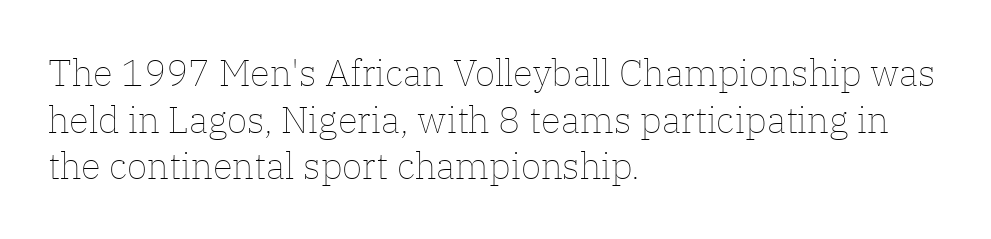
This sample has the flowing, uneven cadence of proportional lettering. This block has exactly the height ordinary leading produces. Check under the words: just untouched page. Notice how the stems are strictly vertical — no italics here.
